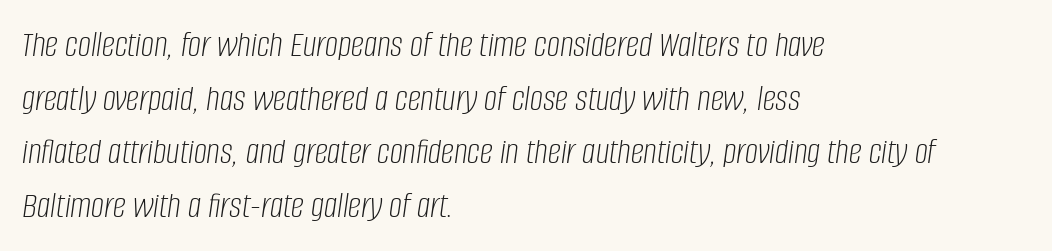
{"italic": "yes", "lean": "right", "slant_degrees": 8, "bold": "no", "weight": "light", "width": "condensed", "stroke_contrast": "low", "x_height": "large", "monospaced": "no", "underline": "no", "align": "left", "line_spacing": "normal", "line_spacing_ratio": 1.45, "letter_spacing": "normal", "letter_spacing_em": 0.0, "glyph_px": 37}
